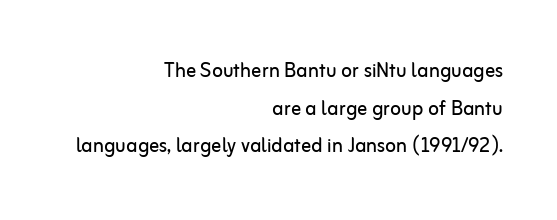
The area under the type is left untouched. Layout note: lines flush right. You could call the tracking neutral — neither tight nor loose. The weight tops out at a normal text grade. The letters stand straight up with perfectly vertical stems. The vertical gap from one line to the next is medium.
